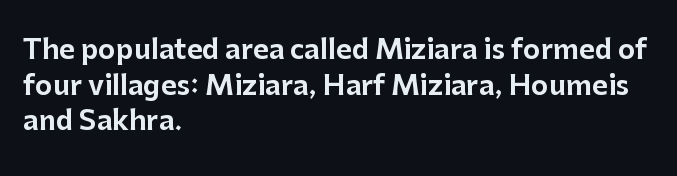
{"italic": "no", "underline": "no", "align": "left", "line_spacing": "normal", "line_spacing_ratio": 1.32, "letter_spacing": "normal", "letter_spacing_em": 0.0, "glyph_px": 27}
